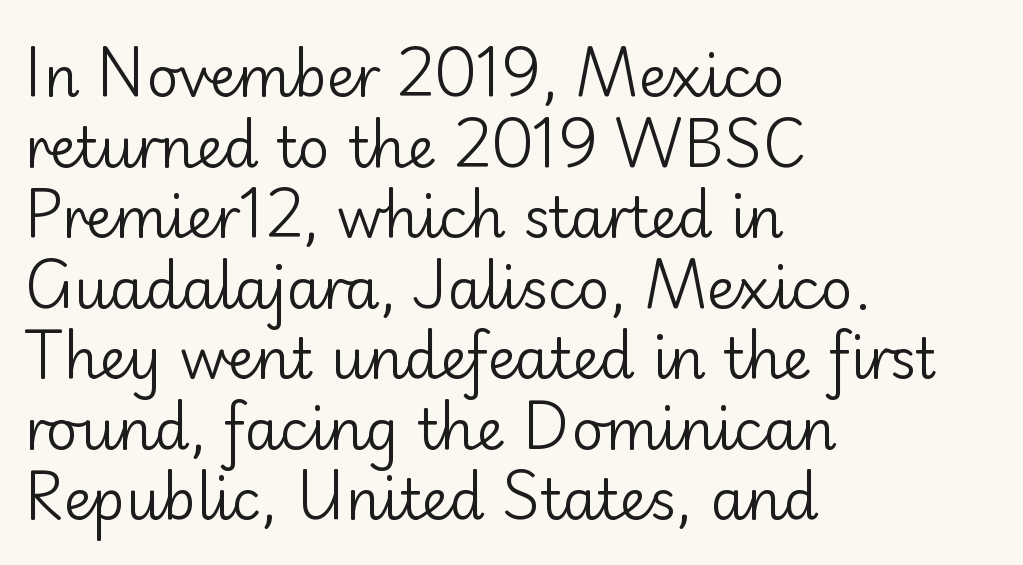
{"serif": "no", "italic": "no", "bold": "no", "weight": "regular", "width": "normal", "stroke_contrast": "low", "x_height": "small", "monospaced": "no", "underline": "no", "align": "left", "line_spacing": "normal", "line_spacing_ratio": 1.26, "letter_spacing": "normal", "letter_spacing_em": 0.0, "glyph_px": 56}
